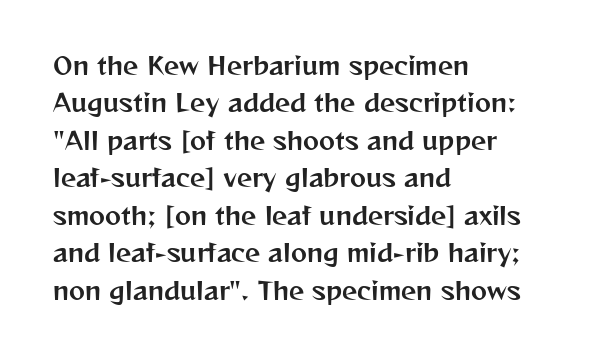
Q: Is the text italic (slanted)? A: No, it is upright.
Q: Is the text underlined? A: No.
Q: How is the paragraph aligned? A: Left-aligned.
Q: Is the spacing between letters normal or unusually wide? A: Normal.
Q: Is the spacing between lines tight, normal or loose? A: Normal.
